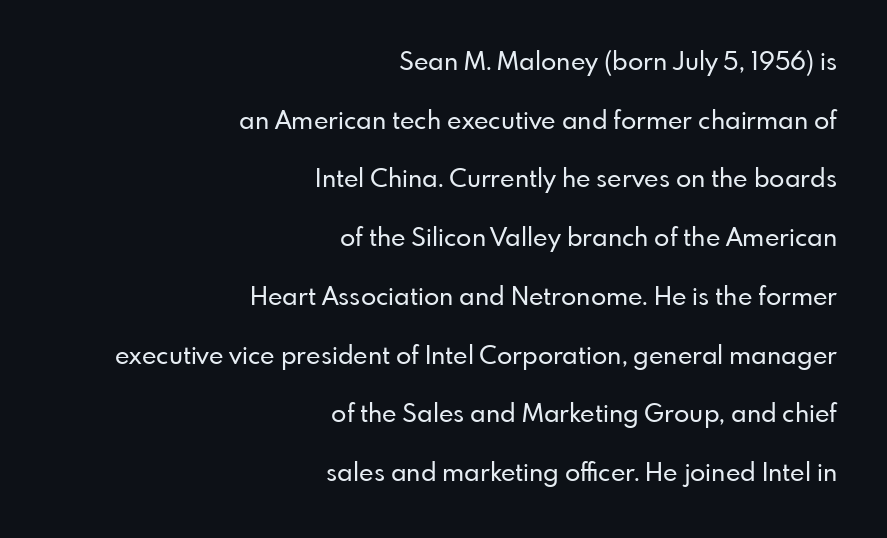
{"italic": "no", "underline": "no", "align": "right", "line_spacing": "loose", "line_spacing_ratio": 2.35, "letter_spacing": "normal", "letter_spacing_em": 0.0, "glyph_px": 25}
